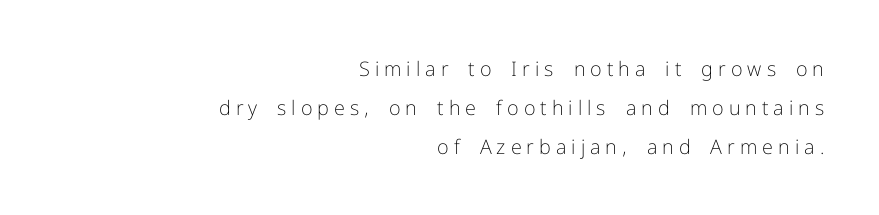
Q: Is the text bold? A: No.
Q: Is the text italic (slanted)? A: No, it is upright.
Q: Is the text underlined? A: No.
Q: How is the paragraph aligned? A: Right-aligned.
Q: Is the spacing between letters normal or unusually wide? A: Unusually wide.
Q: Is the spacing between lines tight, normal or loose? A: Loose.
